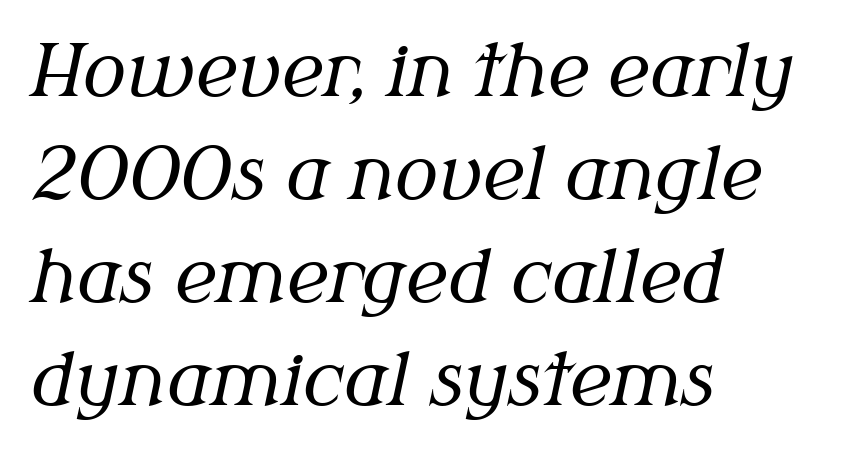
{"serif": "yes", "italic": "yes", "lean": "right", "slant_degrees": 12, "bold": "no", "weight": "regular", "width": "normal", "stroke_contrast": "medium", "x_height": "medium", "monospaced": "no", "underline": "no", "align": "left", "line_spacing": "normal", "line_spacing_ratio": 1.43, "letter_spacing": "normal", "letter_spacing_em": 0.0, "glyph_px": 72}
